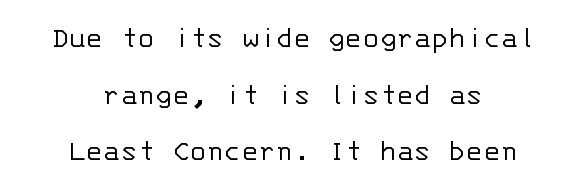
No extra ink here — the face is not bold. This is roman type, the default non-slanted kind. Centered paragraph, ragged on both sides. The space directly below the letters is spotless.
